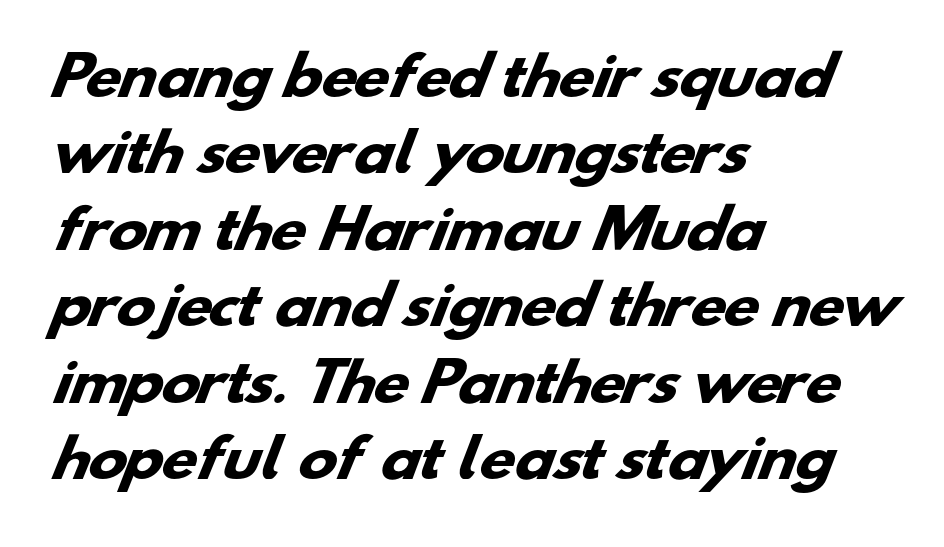
The image shows 52 px heavy, wide sans-serif type; set left-aligned, normal line spacing (1.47x), normal letter spacing, not underlined; low stroke contrast and a small x-height.
